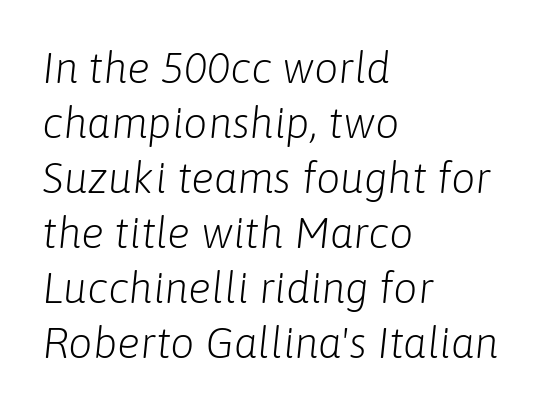
The image shows 43 px light type, italic (leaning right); set left-aligned, normal line spacing (1.28x), normal letter spacing, not underlined; low stroke contrast and a medium x-height.
